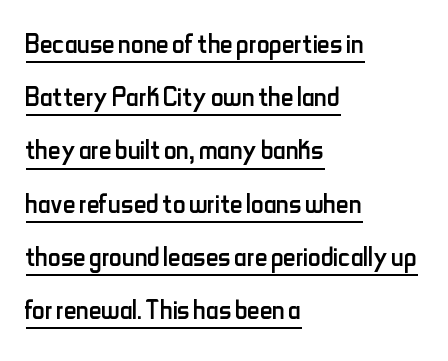
Q: Is the text bold? A: No.
Q: Is the text italic (slanted)? A: No, it is upright.
Q: Is the typeface a serif or a sans-serif typeface? A: Sans-serif.
Q: Is the text underlined? A: Yes.
Q: How is the paragraph aligned? A: Left-aligned.
Q: Is the spacing between letters normal or unusually wide? A: Normal.
Q: Is the spacing between lines tight, normal or loose? A: Normal.
Q: Width (condensed, normal, or wide)? A: Condensed.
Q: Stroke contrast? A: Low.
Q: x-height? A: Small.
Q: Monospaced? A: No.
